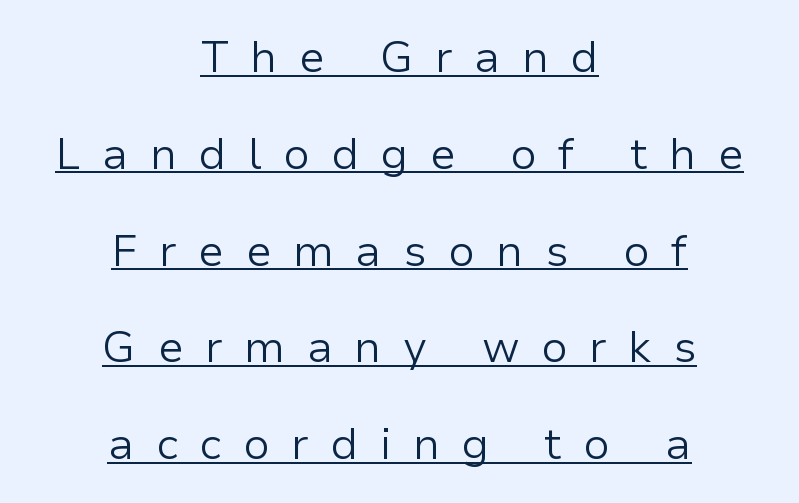
The image shows 44 px light sans-serif type, upright; set centered, loose line spacing (2.2x), unusually wide letter spacing (+0.49 em), underlined; low stroke contrast and a medium x-height.
